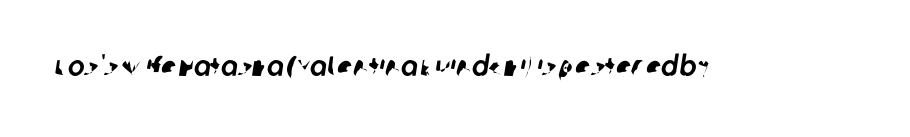
Q: Is the typeface a serif or a sans-serif typeface? A: Sans-serif.
Q: Is the text underlined? A: No.
Q: Is the spacing between letters normal or unusually wide? A: Normal.
Q: Width (condensed, normal, or wide)? A: Normal.
Q: Stroke contrast? A: Low.
Q: x-height? A: Large.
Q: Monospaced? A: No.
